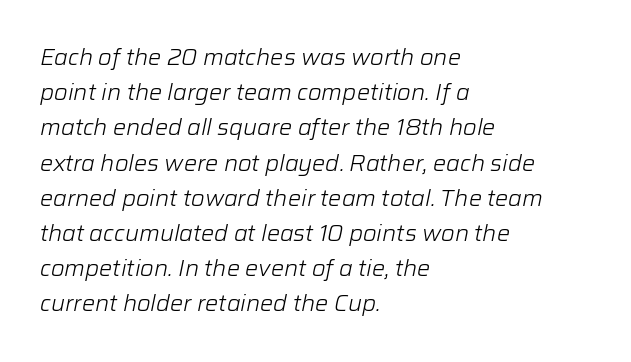
The line-height multiplier appears to be the usual default. This rendering features lettering with no underline. Notice how the passage keeps a crisp vertical edge on the left only. Stems here are at most as thick as an everyday book face. Looking at the ascenders, they clearly lean. How are the letters spaced? Ordinarily, with no added tracking.
